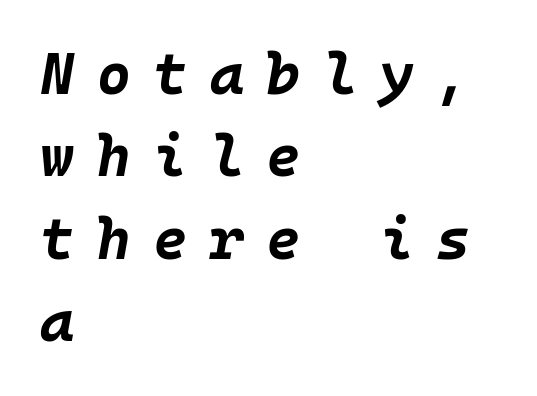
{"italic": "yes", "lean": "right", "slant_degrees": 10, "bold": "yes", "weight": "bold", "width": "normal", "stroke_contrast": "low", "x_height": "large", "monospaced": "yes", "underline": "no", "align": "left", "line_spacing": "normal", "line_spacing_ratio": 1.42, "letter_spacing": "wide", "letter_spacing_em": 0.39, "glyph_px": 58}
